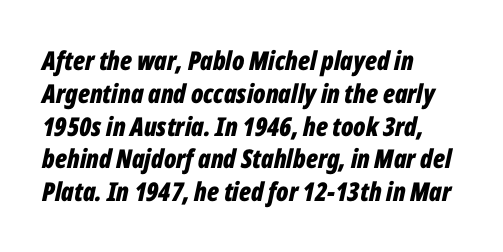
Each row of text sits above clean, open space. Honestly, the letter spacing is just normal — you wouldn't notice it. The text carries the slant typical of an italic or oblique font. The setting favours the left margin, as ordinary paragraphs usually do.
